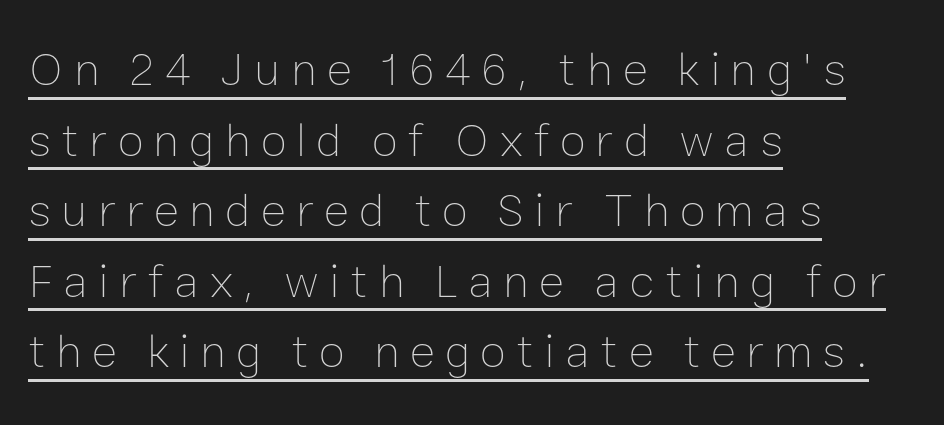
{"italic": "no", "bold": "no", "weight": "thin", "width": "normal", "stroke_contrast": "low", "x_height": "medium", "monospaced": "no", "underline": "yes", "align": "left", "line_spacing": "normal", "line_spacing_ratio": 1.47, "letter_spacing": "wide", "letter_spacing_em": 0.21, "glyph_px": 48}
